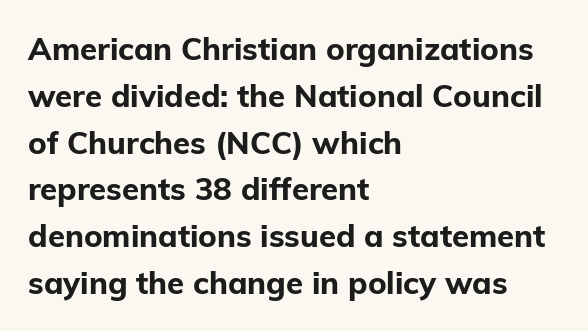
Q: Is the text bold? A: Yes.
Q: Is the text italic (slanted)? A: No, it is upright.
Q: Is the typeface a serif or a sans-serif typeface? A: Sans-serif.
Q: Is the text underlined? A: No.
Q: How is the paragraph aligned? A: Left-aligned.
Q: Is the spacing between letters normal or unusually wide? A: Normal.
Q: Is the spacing between lines tight, normal or loose? A: Normal.
Q: Width (condensed, normal, or wide)? A: Normal.
Q: Stroke contrast? A: Low.
Q: x-height? A: Medium.
Q: Monospaced? A: No.
